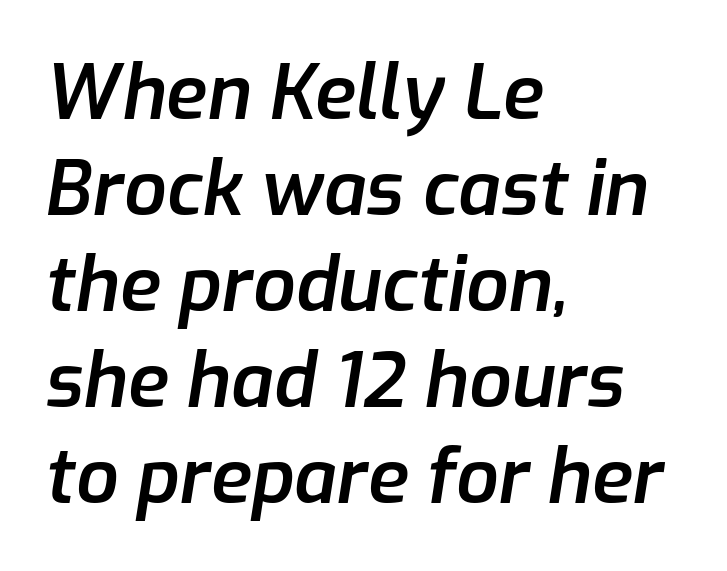
Style check: oblique. The face used here is rendered with its standard letterfit. Line spacing here is normal. The font is running at a semibold setting, under full bold. Letters rest on an invisible, unmarked baseline.
